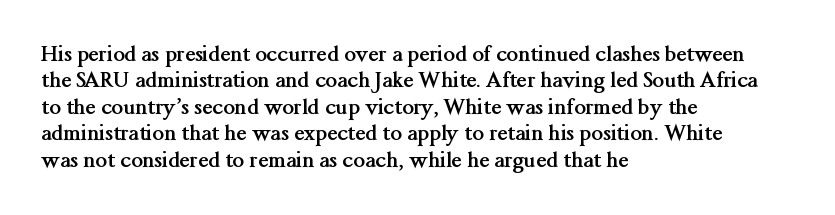
Q: Is the text bold? A: Yes.
Q: Is the text italic (slanted)? A: No, it is upright.
Q: Is the text underlined? A: No.
Q: How is the paragraph aligned? A: Left-aligned.
Q: Is the spacing between letters normal or unusually wide? A: Normal.
Q: Is the spacing between lines tight, normal or loose? A: Normal.
